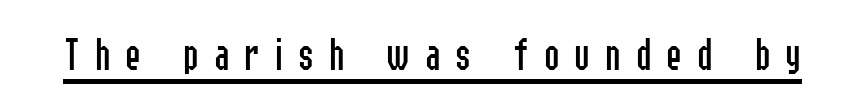
The image shows 47 px regular-weight, condensed sans-serif type, upright; set unusually wide letter spacing (+0.32 em), underlined; low stroke contrast and a medium x-height.
